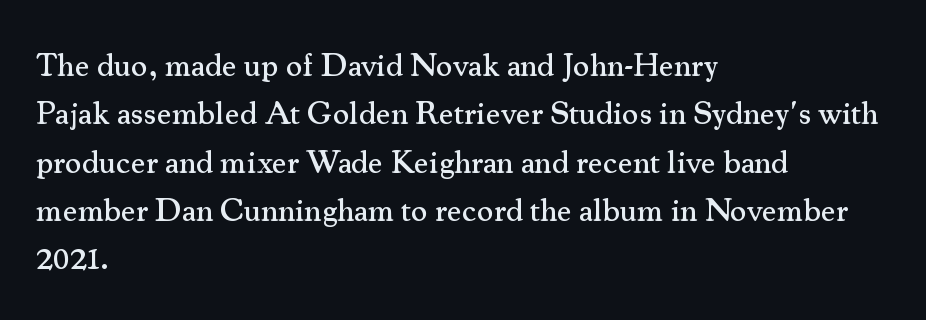
When letters stand straight like this, we call the style roman or upright. Line beginnings align vertically; line endings do not. Students, observe: this is what conventionally led text looks like. Character widths vary here, with narrow letters taking less room than wide ones.
